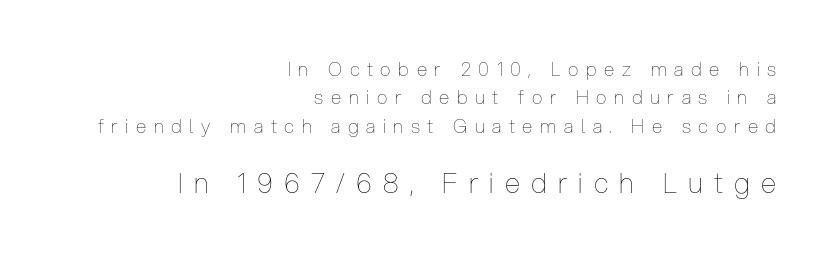
{"italic": "no", "bold": "no", "weight": "thin", "width": "condensed", "stroke_contrast": "low", "x_height": "medium", "monospaced": "no", "underline": "no", "align": "right", "line_spacing": "normal", "line_spacing_ratio": 1.49, "letter_spacing": "wide", "letter_spacing_em": 0.4, "larger_block": "second", "size_ratio": 1.47, "glyph_px": 28}
